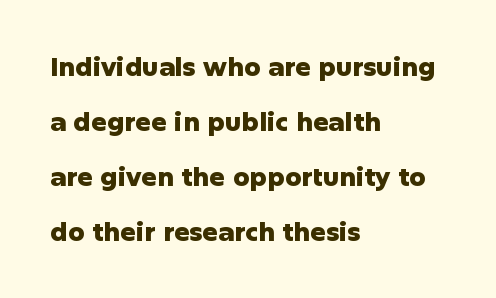
Does the weight exceed regular? Yes, all the way to bold. Typeset ragged right — the left edge is the straight one. The letters stand straight up with perfectly vertical stems. This block would shrink considerably if given ordinary leading; it's expanded now. Nobody touched the tracking dial on this one. Each row of text sits above clean, open space.
